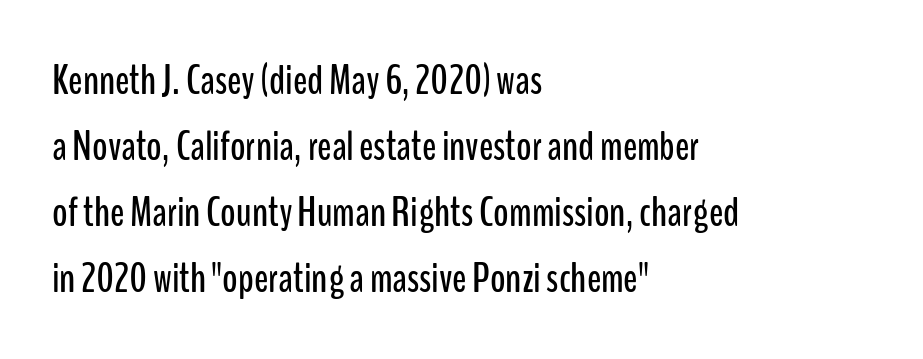
The image shows 42 px condensed sans-serif type, upright; set left-aligned, normal line spacing (1.57x), normal letter spacing, not underlined; low stroke contrast and a medium x-height.
